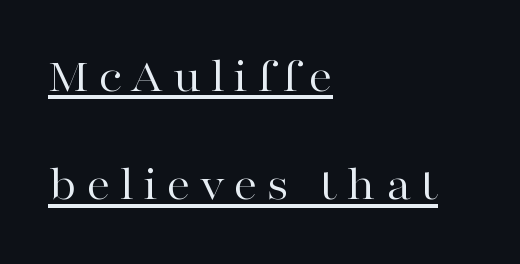
The image shows 48 px regular-weight, wide serif type, upright; set left-aligned, loose line spacing (2.26x), underlined; high stroke contrast and a medium x-height.
